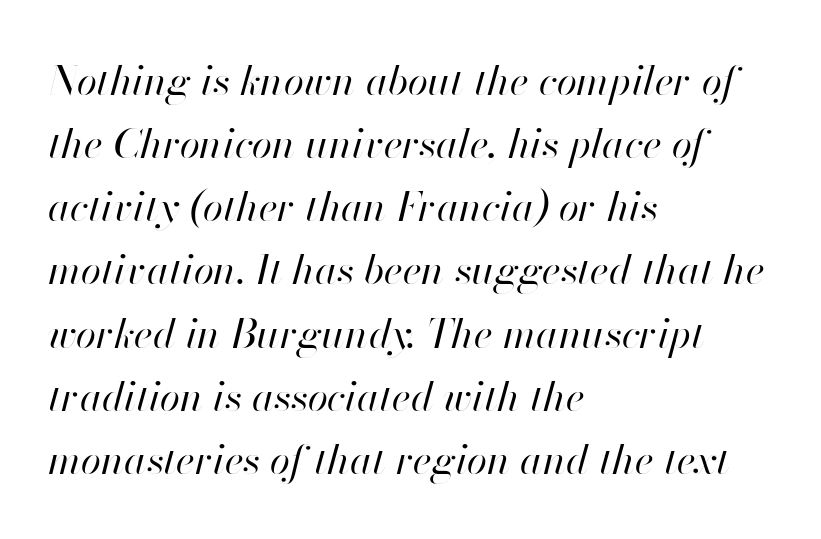
These lines keep a tight, regular rhythm from letter to letter. You could not count columns in this text — the font is proportionally spaced. Alignment: flush left. This is not heavy type; no bold has been used.
